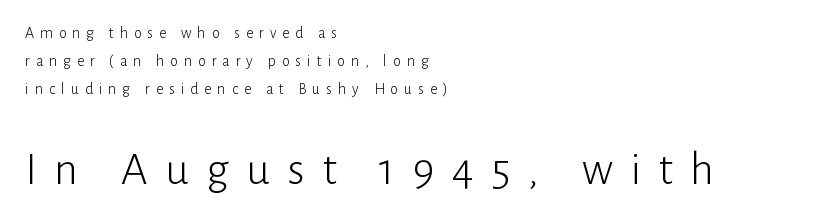
The image shows 47 px light sans-serif type, upright; set left-aligned, line spacing 1.74x, unusually wide letter spacing (+0.37 em), not underlined; the second (bottom) block is 2.94x larger; low stroke contrast and a medium x-height.
